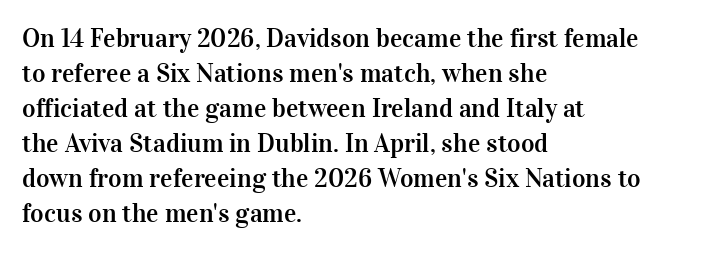
The image shows 26 px text type, upright; set left-aligned, normal line spacing (1.35x), normal letter spacing, not underlined.
